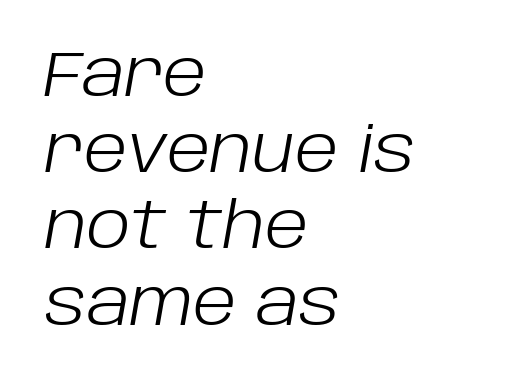
Every row of glyphs begins at an identical x-position on the left. The letters advance in unequal steps, a hallmark of proportional type. The gaps between neighbouring characters are ordinary and unremarkable. The gap between lines stays unmarked. Ink coverage per letter is moderate at most. It's the slanting kind of type.
